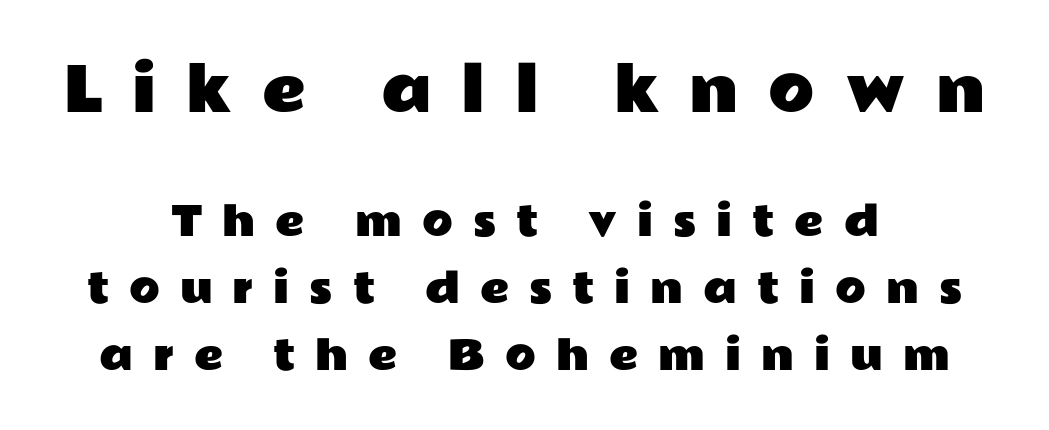
The lines are quadded center. This is roman type, the default non-slanted kind. The composition opens big and finishes small. Proportional: the letters do not fall into vertical columns. The face used here is rendered with a markedly widened letterfit. The type family on display is of the sans-serif kind.
